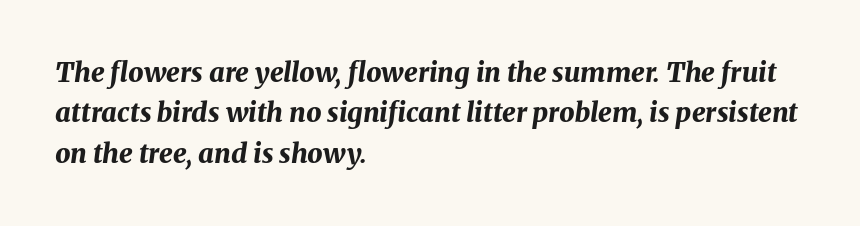
This sample uses an oblique cut, with every glyph tilted off the vertical. The face used here is rendered with its standard letterfit. Leading matches the norm, producing a regular column. Which margin do the lines hug? The left one — the right edge is uneven. Glance below the letters and you will spot only blank space. Chunky letters — that's bold for sure.
